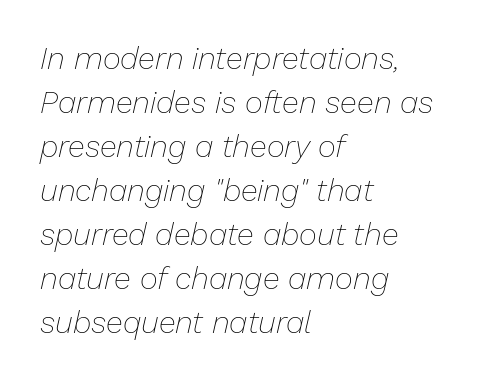
Characters follow at the spacing the type designer built in. Varying glyph widths throughout — classic text-font behaviour. A classic flush-left, rag-right setting is used for this passage. Summary of vertical rhythm: regular, with standard interline spacing.
